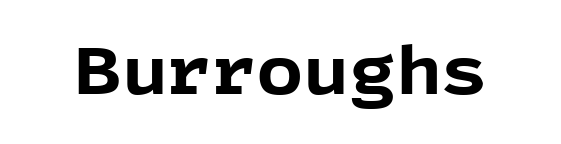
Q: Is the text bold? A: Yes.
Q: Is the text italic (slanted)? A: No, it is upright.
Q: Is the typeface a serif or a sans-serif typeface? A: Sans-serif.
Q: Is the text underlined? A: No.
Q: Is the spacing between letters normal or unusually wide? A: Normal.
Q: Width (condensed, normal, or wide)? A: Normal.
Q: x-height? A: Medium.
Q: Monospaced? A: No.
